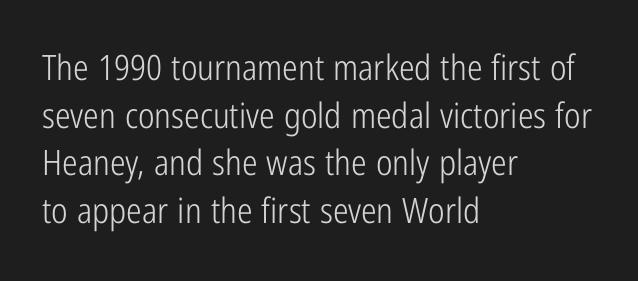
The letters advance in unequal steps, a hallmark of proportional type. Rows of type keep a routine distance in the vertical direction. Caption: multi-line text, flush left, ragged right. Examine the stroke ends and you'll find no serifs.
